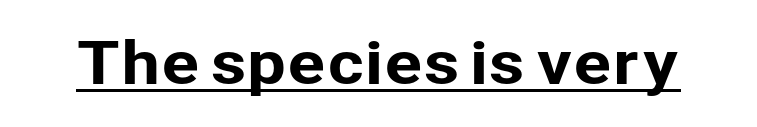
{"serif": "no", "italic": "no", "width": "normal", "stroke_contrast": "low", "x_height": "medium", "monospaced": "no", "underline": "yes", "letter_spacing": "normal", "letter_spacing_em": 0.0, "glyph_px": 57}
